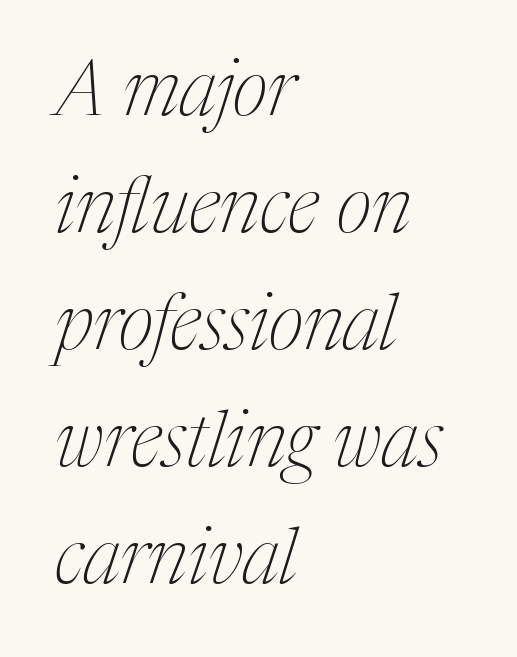
{"serif": "yes", "italic": "yes", "lean": "right", "slant_degrees": 17, "bold": "no", "weight": "thin", "width": "condensed", "stroke_contrast": "medium", "x_height": "medium", "monospaced": "no", "underline": "no", "align": "left", "line_spacing": "normal", "line_spacing_ratio": 1.52, "letter_spacing": "normal", "letter_spacing_em": 0.0, "glyph_px": 77}
